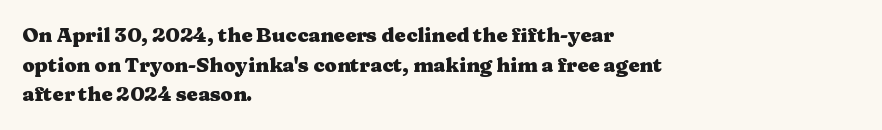
Q: Is the text bold? A: Yes.
Q: Is the text italic (slanted)? A: No, it is upright.
Q: Is the text underlined? A: No.
Q: How is the paragraph aligned? A: Left-aligned.
Q: Is the spacing between letters normal or unusually wide? A: Normal.
Q: Is the spacing between lines tight, normal or loose? A: Normal.
